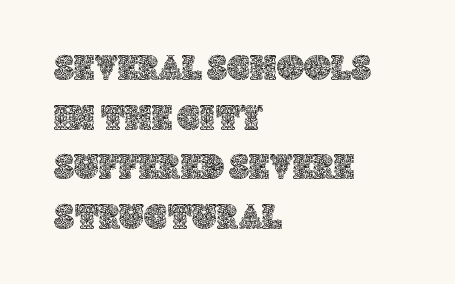
Underline: absent. The letters sit at their default tracking, neither squeezed nor spread. A typesetter would mark this as roman, not italic. Proportional: the letters do not fall into vertical columns. A classic flush-left, rag-right setting is used for this passage.
